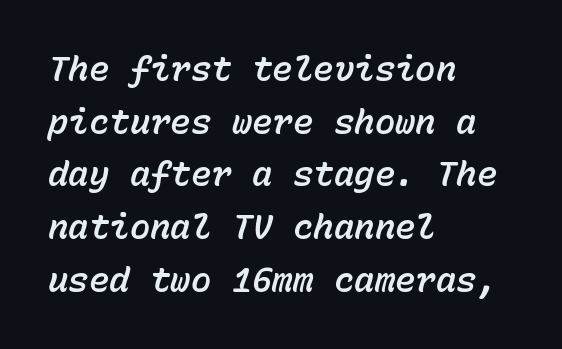
Q: Is the text italic (slanted)? A: Yes, it leans right by about 15 degrees.
Q: Is the text underlined? A: No.
Q: How is the paragraph aligned? A: Left-aligned.
Q: Is the spacing between letters normal or unusually wide? A: Normal.
Q: Is the spacing between lines tight, normal or loose? A: Normal.
Q: Width (condensed, normal, or wide)? A: Normal.
Q: Stroke contrast? A: Low.
Q: x-height? A: Medium.
Q: Monospaced? A: Yes.
